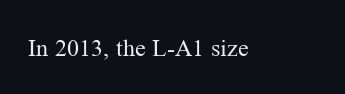
{"italic": "no", "bold": "no", "underline": "no", "letter_spacing": "normal", "letter_spacing_em": 0.0, "glyph_px": 24}
